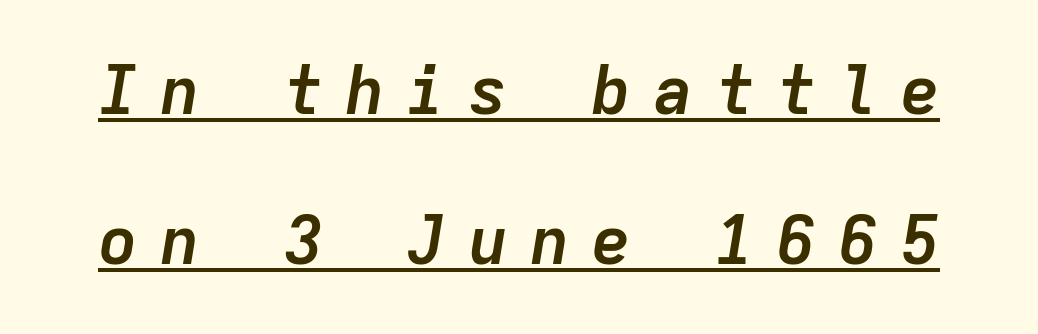
Q: Is the text bold? A: Yes.
Q: Is the text italic (slanted)? A: Yes, it leans right by about 9 degrees.
Q: Is the text underlined? A: Yes.
Q: Is the spacing between letters normal or unusually wide? A: Unusually wide.
Q: Is the spacing between lines tight, normal or loose? A: Loose.
Q: Width (condensed, normal, or wide)? A: Normal.
Q: Stroke contrast? A: Low.
Q: x-height? A: Medium.
Q: Monospaced? A: Yes.
